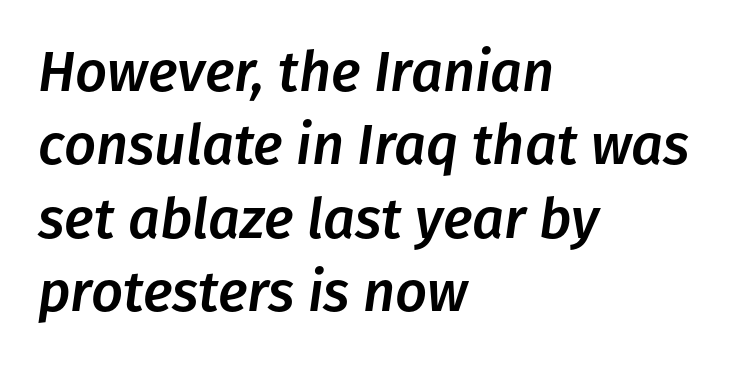
Q: Is the text italic (slanted)? A: Yes, it leans right by about 8 degrees.
Q: Is the text underlined? A: No.
Q: How is the paragraph aligned? A: Left-aligned.
Q: Is the spacing between letters normal or unusually wide? A: Normal.
Q: Is the spacing between lines tight, normal or loose? A: Normal.
Q: Width (condensed, normal, or wide)? A: Normal.
Q: Stroke contrast? A: Low.
Q: x-height? A: Medium.
Q: Monospaced? A: No.
